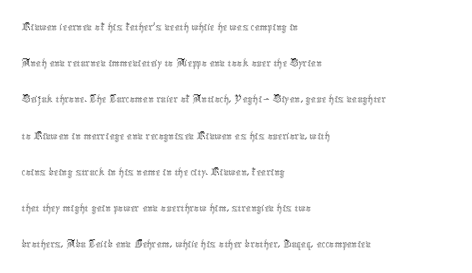
{"italic": "no", "bold": "no", "underline": "no", "align": "left", "line_spacing": "normal", "line_spacing_ratio": 1.45, "letter_spacing": "normal", "letter_spacing_em": 0.0, "glyph_px": 25}
